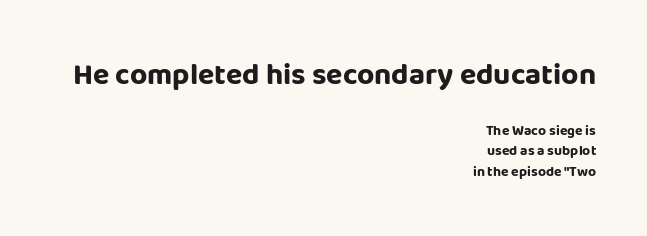
The image shows 30 px bold sans-serif type, upright; set right-aligned, normal line spacing (1.46x), normal letter spacing, not underlined; the first (top) block is 2.14x larger; low stroke contrast and a large x-height.
